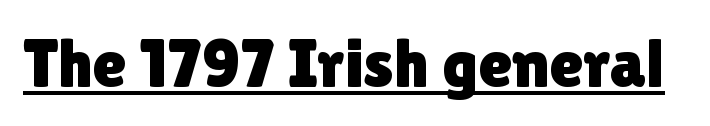
Note the varied advance widths — an 'i' is clearly narrower than an 'm'. The letterforms sit shoulder to shoulder at normal distance. Underlined type. Style check: upright.
